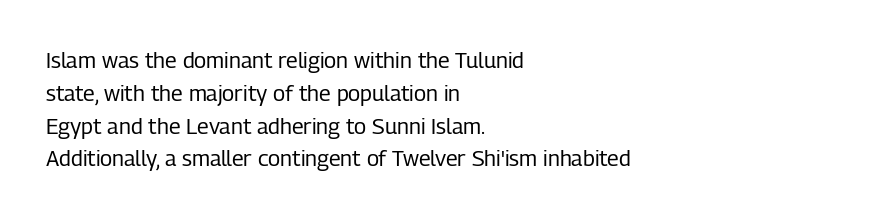
Q: Is the text bold? A: No.
Q: Is the text italic (slanted)? A: No, it is upright.
Q: Is the text underlined? A: No.
Q: How is the paragraph aligned? A: Left-aligned.
Q: Is the spacing between letters normal or unusually wide? A: Normal.
Q: Is the spacing between lines tight, normal or loose? A: Normal.
